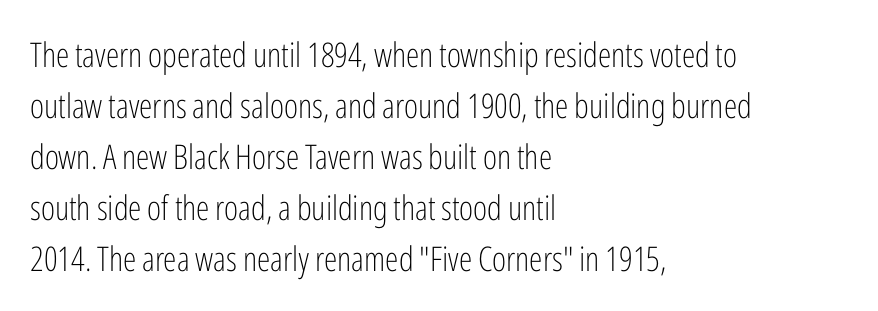
The image shows 34 px light, condensed sans-serif type, upright; set left-aligned, normal line spacing (1.5x), normal letter spacing, not underlined; low stroke contrast and a medium x-height.
